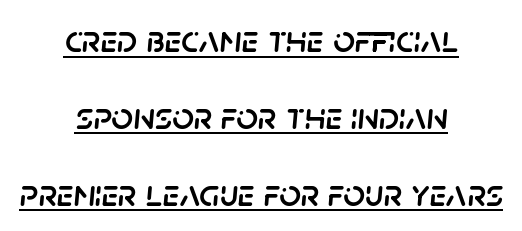
{"italic": "yes", "lean": "right", "slant_degrees": 5, "width": "normal", "stroke_contrast": "low", "x_height": "large", "monospaced": "no", "underline": "yes", "align": "center", "line_spacing": "loose", "line_spacing_ratio": 2.02, "letter_spacing": "normal", "letter_spacing_em": 0.0, "glyph_px": 38}
